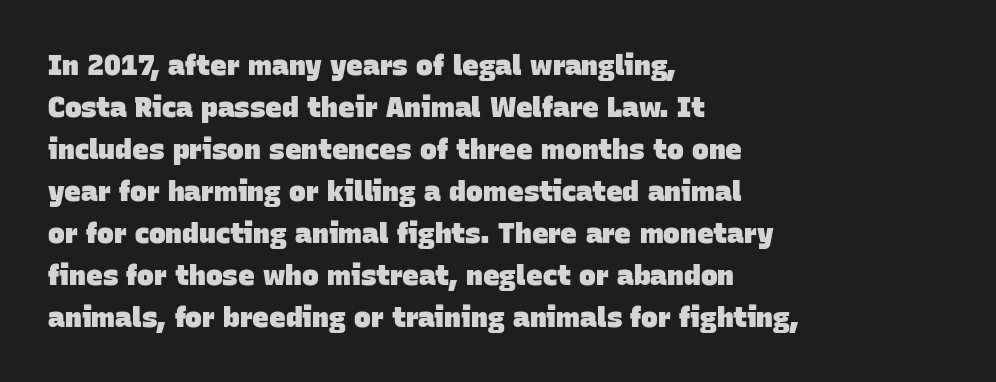
Q: Is the text bold? A: Yes.
Q: Is the typeface a serif or a sans-serif typeface? A: Sans-serif.
Q: Is the text underlined? A: No.
Q: How is the paragraph aligned? A: Left-aligned.
Q: Is the spacing between letters normal or unusually wide? A: Normal.
Q: Is the spacing between lines tight, normal or loose? A: Normal.
Q: Width (condensed, normal, or wide)? A: Normal.
Q: Stroke contrast? A: Low.
Q: x-height? A: Large.
Q: Monospaced? A: No.
